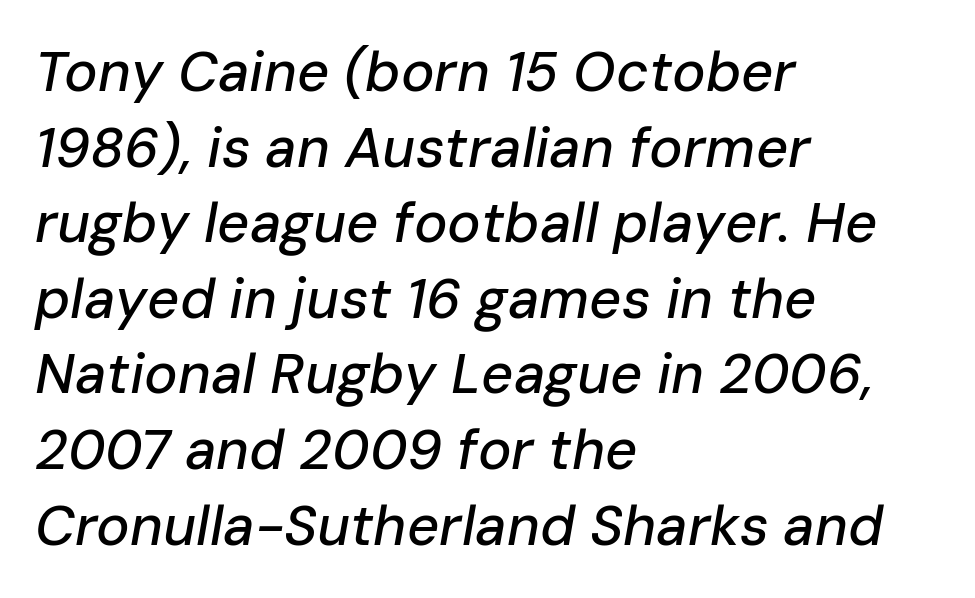
{"italic": "yes", "lean": "right", "slant_degrees": 10, "width": "normal", "stroke_contrast": "low", "x_height": "medium", "monospaced": "no", "underline": "no", "align": "left", "line_spacing": "normal", "line_spacing_ratio": 1.35, "letter_spacing": "normal", "letter_spacing_em": 0.0, "glyph_px": 56}
